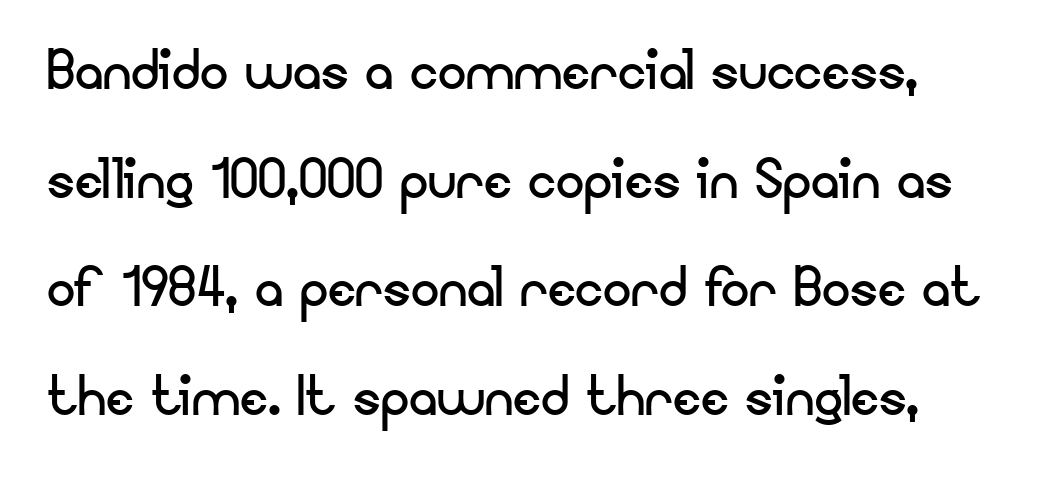
Q: Is the text bold? A: No.
Q: Is the text italic (slanted)? A: No, it is upright.
Q: Is the typeface a serif or a sans-serif typeface? A: Sans-serif.
Q: Is the text underlined? A: No.
Q: How is the paragraph aligned? A: Left-aligned.
Q: Is the spacing between letters normal or unusually wide? A: Normal.
Q: Is the spacing between lines tight, normal or loose? A: Normal.
Q: Width (condensed, normal, or wide)? A: Normal.
Q: Stroke contrast? A: Low.
Q: x-height? A: Small.
Q: Monospaced? A: No.
